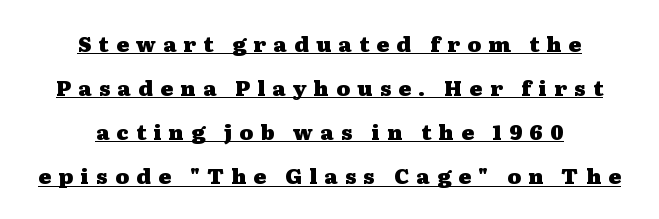
The image shows 21 px bold type, upright; set centered, loose line spacing (2.1x), unusually wide letter spacing (+0.35 em), underlined.
